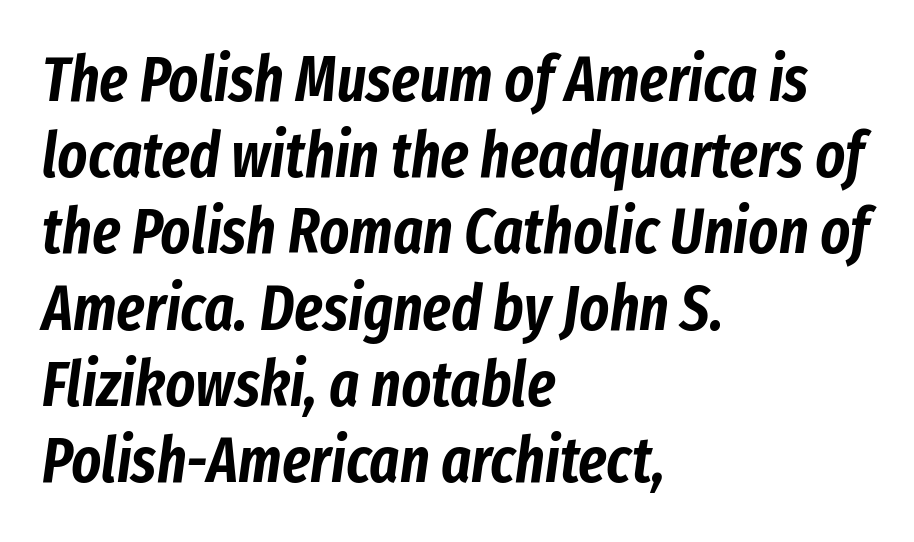
Q: Is the text italic (slanted)? A: Yes, it leans right by about 8 degrees.
Q: Is the text underlined? A: No.
Q: How is the paragraph aligned? A: Left-aligned.
Q: Is the spacing between letters normal or unusually wide? A: Normal.
Q: Width (condensed, normal, or wide)? A: Condensed.
Q: Stroke contrast? A: Low.
Q: x-height? A: Medium.
Q: Monospaced? A: No.
